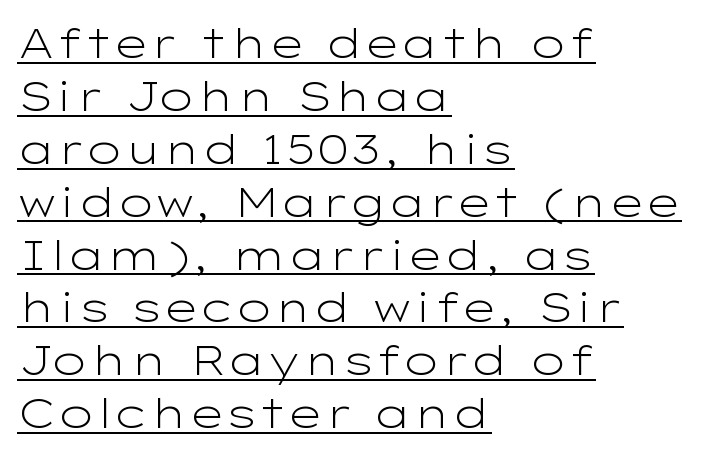
Q: Is the text bold? A: No.
Q: Is the text italic (slanted)? A: No, it is upright.
Q: Is the typeface a serif or a sans-serif typeface? A: Sans-serif.
Q: Is the text underlined? A: Yes.
Q: How is the paragraph aligned? A: Left-aligned.
Q: Is the spacing between letters normal or unusually wide? A: Normal.
Q: Is the spacing between lines tight, normal or loose? A: Normal.
Q: Width (condensed, normal, or wide)? A: Wide.
Q: Stroke contrast? A: Low.
Q: x-height? A: Medium.
Q: Monospaced? A: No.
